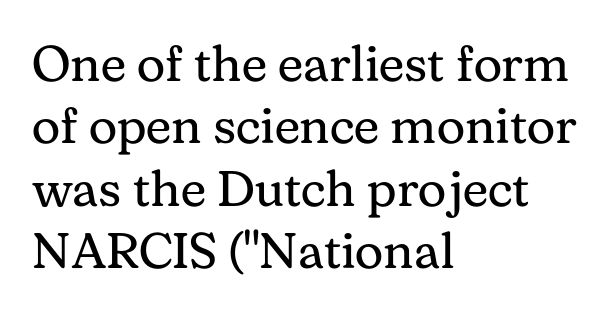
The text was rendered using a seriffed face with decorative stroke endings. The passage is arranged the way most books set body copy — flush left. Between one letter and the next there's only the usual sliver of space. Every character sits straight up, as roman type does. You could not count columns in this text — the font is proportionally spaced. The space directly below the letters is spotless.
